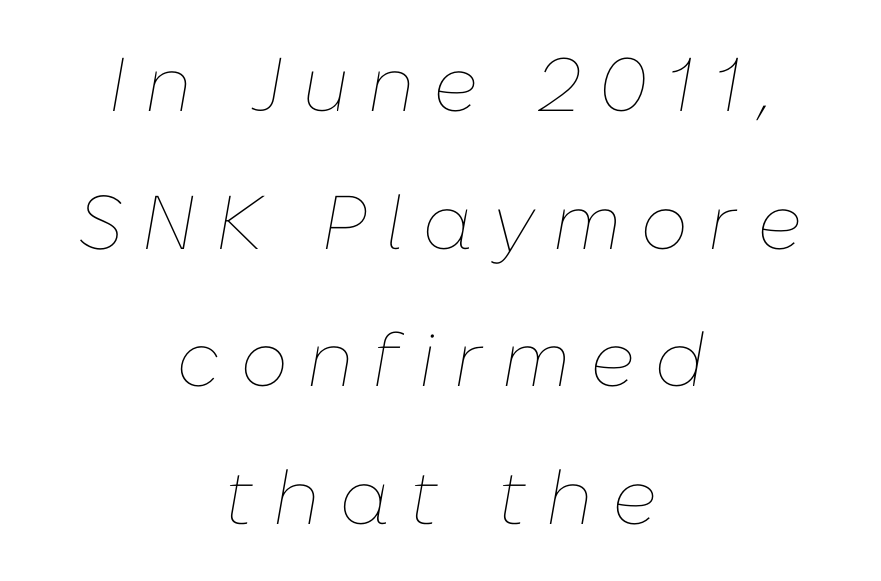
The image shows 76 px thin type, italic (leaning right); set centered, line spacing 1.81x, unusually wide letter spacing (+0.25 em), not underlined; low stroke contrast and a medium x-height.
